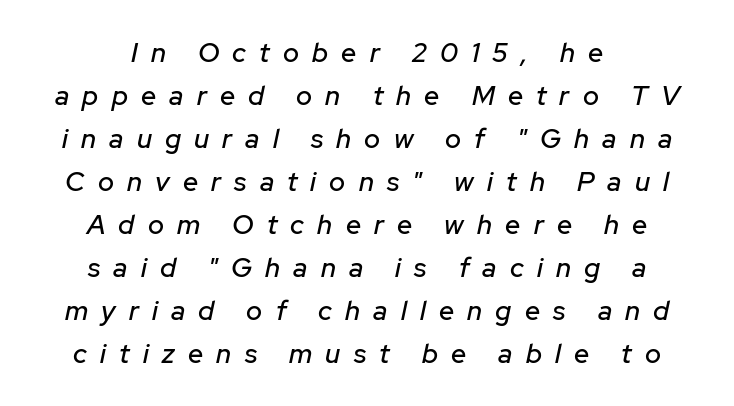
Students, note that the glyphs here are deliberately spaced far apart. Students, observe: this is what conventionally led text looks like. Observe the lean: these are italic letterforms. Layout note: lines centered.
